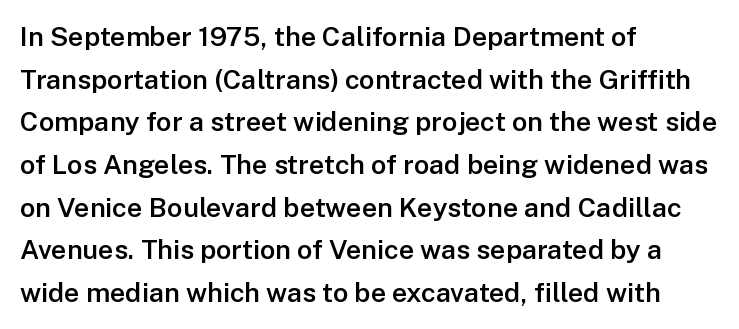
{"italic": "no", "bold": "semi", "underline": "no", "align": "left", "line_spacing": "normal", "line_spacing_ratio": 1.58, "letter_spacing": "normal", "letter_spacing_em": 0.0, "glyph_px": 27}
